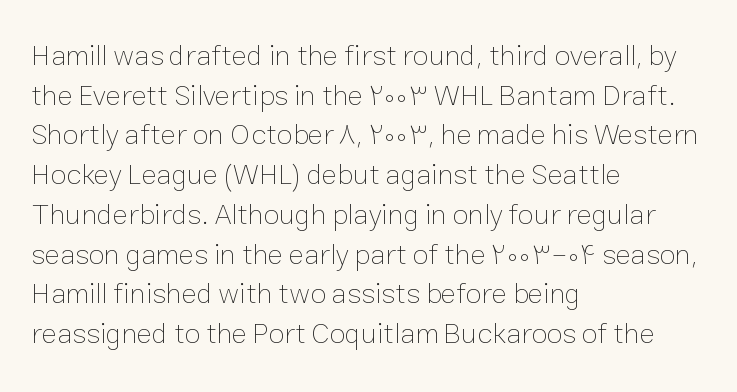
The image shows 29 px thin type, upright; set left-aligned, normal line spacing (1.37x), normal letter spacing, not underlined; low stroke contrast and a medium x-height.
